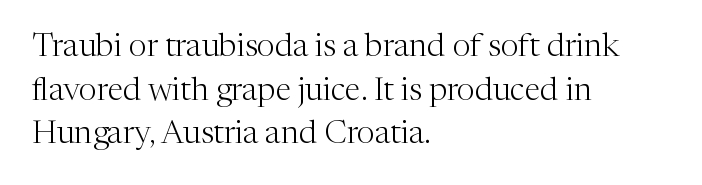
Q: Is the text bold? A: No.
Q: Is the text italic (slanted)? A: No, it is upright.
Q: Is the typeface a serif or a sans-serif typeface? A: Serif.
Q: Is the text underlined? A: No.
Q: How is the paragraph aligned? A: Left-aligned.
Q: Is the spacing between letters normal or unusually wide? A: Normal.
Q: Is the spacing between lines tight, normal or loose? A: Normal.
Q: Width (condensed, normal, or wide)? A: Normal.
Q: Stroke contrast? A: Medium.
Q: x-height? A: Medium.
Q: Monospaced? A: No.
